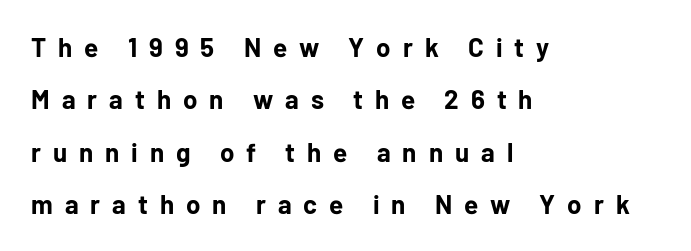
{"italic": "no", "bold": "yes", "underline": "no", "align": "left", "line_spacing": "loose", "line_spacing_ratio": 2.01, "letter_spacing": "wide", "letter_spacing_em": 0.46, "glyph_px": 26}
